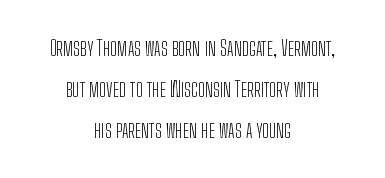
Q: Is the text bold? A: No.
Q: Is the text italic (slanted)? A: No, it is upright.
Q: Is the text underlined? A: No.
Q: How is the paragraph aligned? A: Centered.
Q: Is the spacing between letters normal or unusually wide? A: Normal.
Q: Is the spacing between lines tight, normal or loose? A: Loose.
